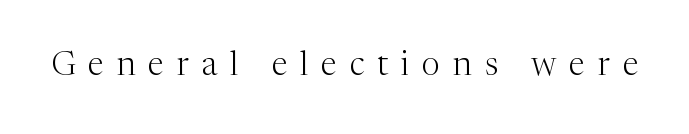
{"serif": "yes", "italic": "no", "bold": "no", "weight": "light", "width": "normal", "stroke_contrast": "medium", "x_height": "medium", "monospaced": "no", "underline": "no", "letter_spacing": "wide", "letter_spacing_em": 0.39, "glyph_px": 33}
